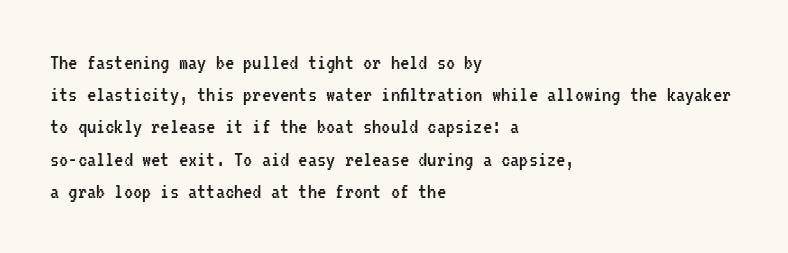
The image shows 23 px text type, upright; set left-aligned, normal line spacing (1.4x), normal letter spacing, not underlined.
